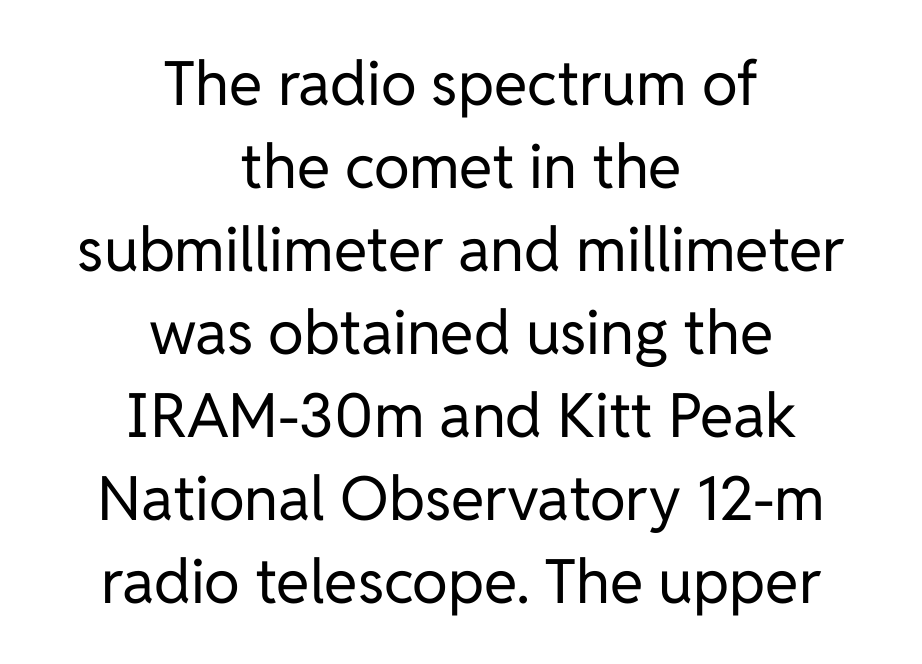
Q: Is the text bold? A: No.
Q: Is the text italic (slanted)? A: No, it is upright.
Q: Is the typeface a serif or a sans-serif typeface? A: Sans-serif.
Q: Is the text underlined? A: No.
Q: How is the paragraph aligned? A: Centered.
Q: Is the spacing between letters normal or unusually wide? A: Normal.
Q: Is the spacing between lines tight, normal or loose? A: Normal.
Q: Width (condensed, normal, or wide)? A: Normal.
Q: Stroke contrast? A: Low.
Q: x-height? A: Medium.
Q: Monospaced? A: No.
